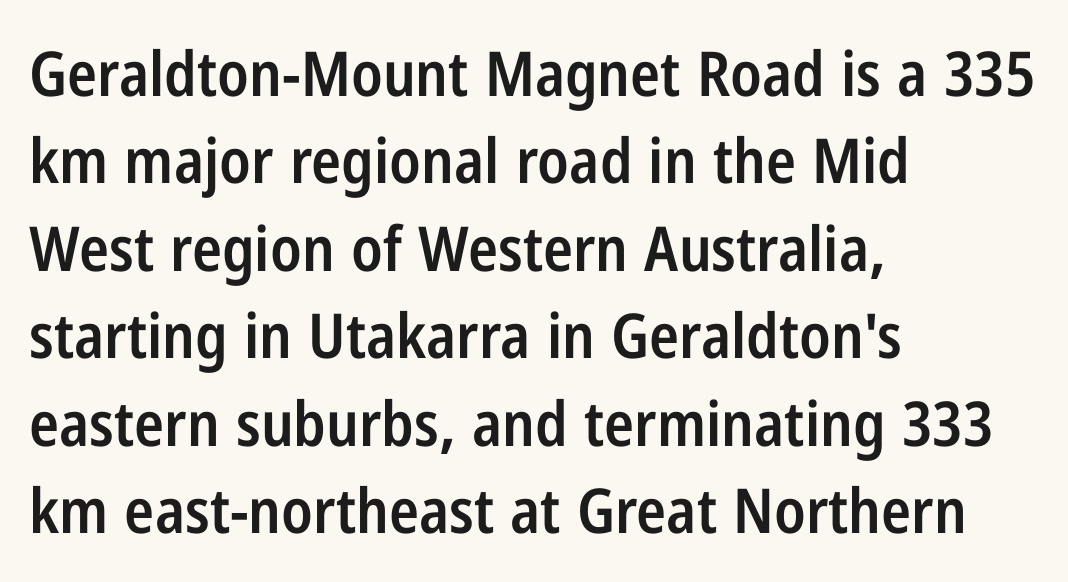
Upright lettering throughout. Descender tails drop into unmarked territory. How are the letters spaced? Ordinarily, with no added tracking. You could not count columns in this text — the font is proportionally spaced. A typesetter would label this face a sans.
